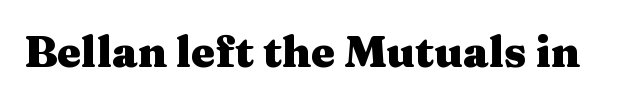
The strokes are fattened all the way to bold. A typesetter would call this proportional, since set widths differ per character. Does the type have serifs? Yes, each stem ends in a small foot. The font's upright variant was chosen for this text.
